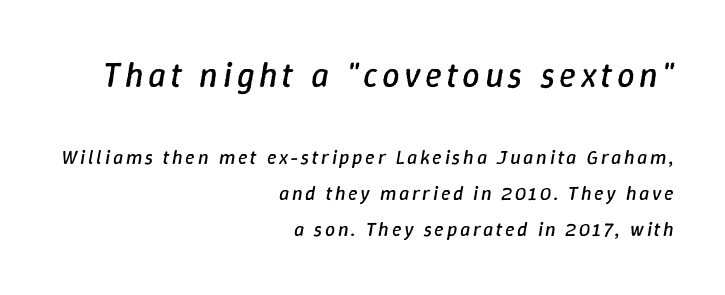
{"italic": "yes", "lean": "right", "slant_degrees": 9, "bold": "no", "weight": "regular", "width": "normal", "stroke_contrast": "low", "x_height": "medium", "monospaced": "no", "underline": "no", "align": "right", "line_spacing_ratio": 1.82, "larger_block": "first", "size_ratio": 1.75, "glyph_px": 35}
